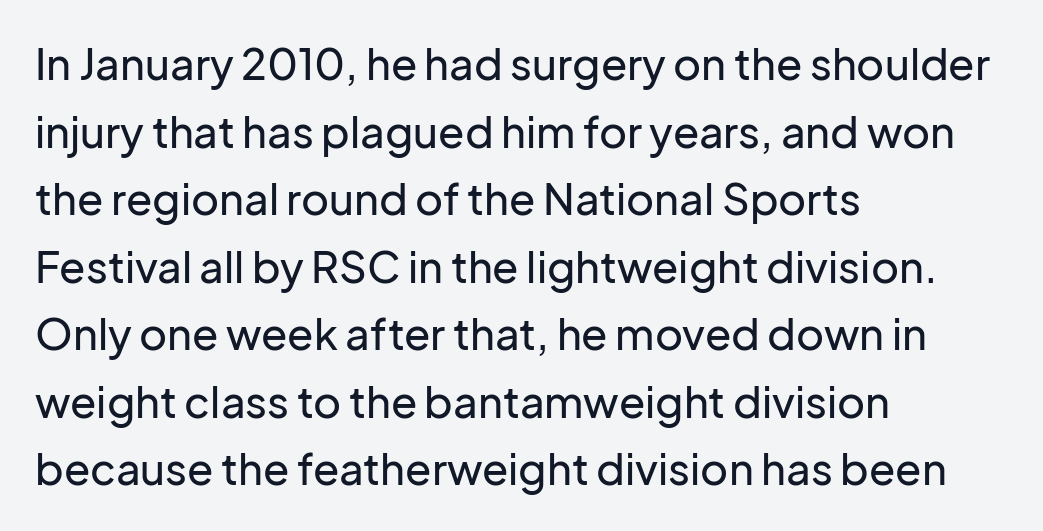
The image shows 43 px sans-serif type, upright; set left-aligned, normal line spacing (1.57x), normal letter spacing, not underlined; low stroke contrast and a medium x-height.
